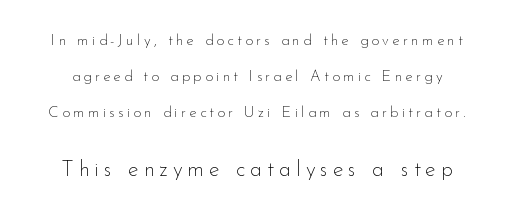
{"italic": "no", "bold": "no", "underline": "no", "line_spacing": "loose", "line_spacing_ratio": 2.4, "letter_spacing": "wide", "letter_spacing_em": 0.22, "larger_block": "second", "size_ratio": 1.47, "glyph_px": 22}
